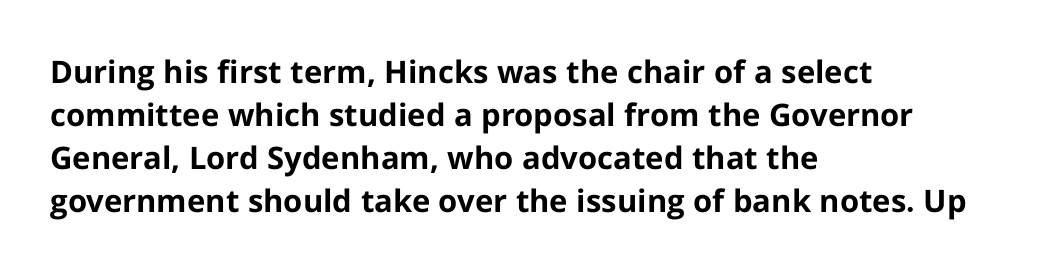
The image shows 31 px bold sans-serif type, upright; set left-aligned, normal line spacing (1.39x), normal letter spacing, not underlined; low stroke contrast and a medium x-height.
